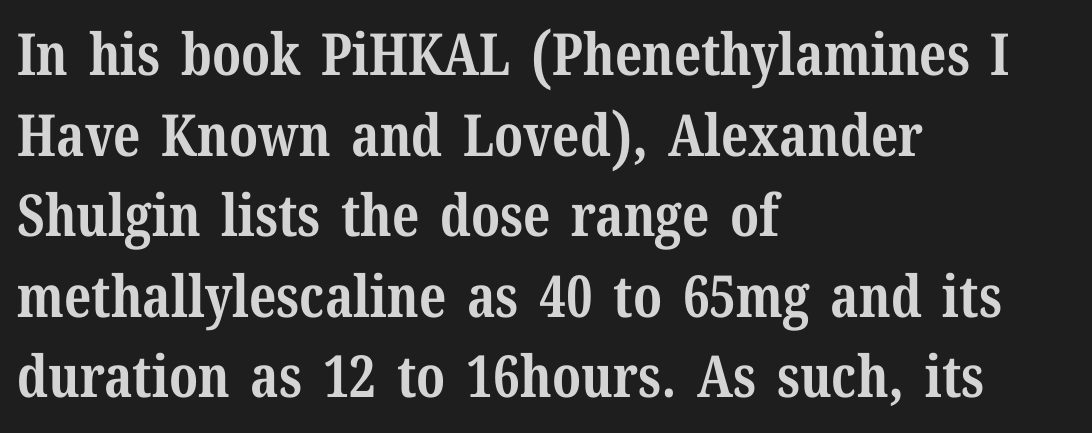
Q: Is the text bold? A: Yes.
Q: Is the text italic (slanted)? A: No, it is upright.
Q: Is the typeface a serif or a sans-serif typeface? A: Serif.
Q: Is the text underlined? A: No.
Q: How is the paragraph aligned? A: Left-aligned.
Q: Is the spacing between letters normal or unusually wide? A: Normal.
Q: Is the spacing between lines tight, normal or loose? A: Normal.
Q: Width (condensed, normal, or wide)? A: Normal.
Q: Stroke contrast? A: Medium.
Q: x-height? A: Medium.
Q: Monospaced? A: No.
